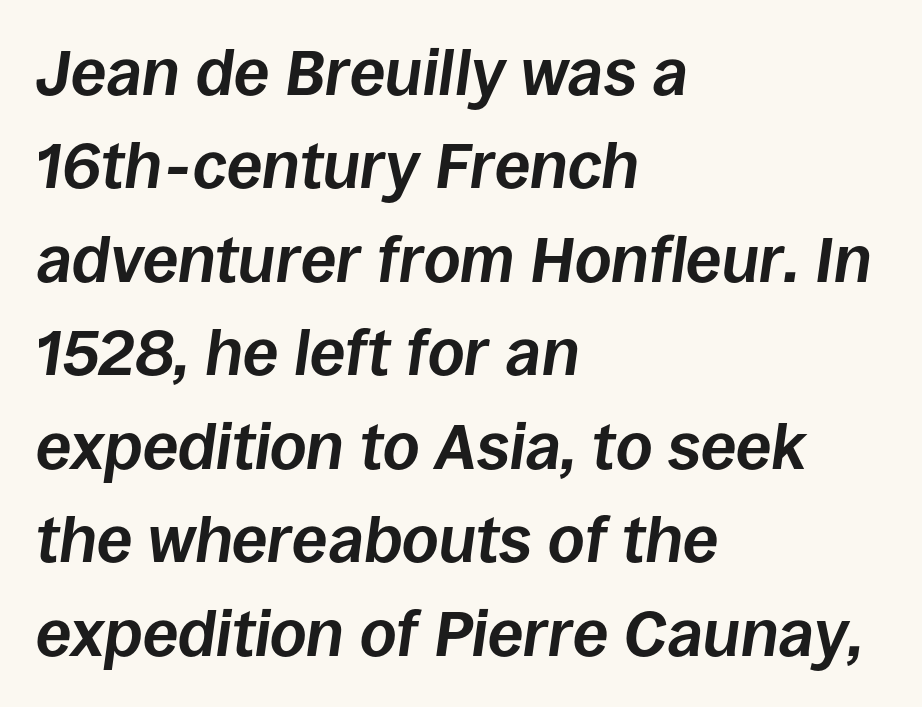
Varying glyph widths throughout — classic text-font behaviour. This rendering features lettering with no underline. Is the block centered? No — it sits flush against the left margin. The passage shown is emphatically bold. The vertical gap from one line to the next is medium.
